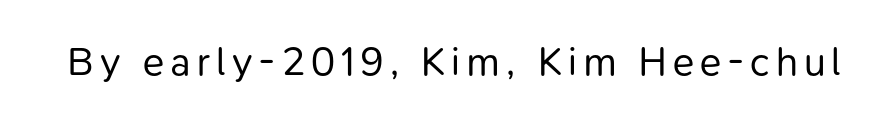
Does the type have serifs? No, each stem ends abruptly. Proportional: the letters do not fall into vertical columns. The space directly below the letters is spotless. The type sits square on the baseline with zero lean. Counters stay open thanks to moderate or lighter strokes.
